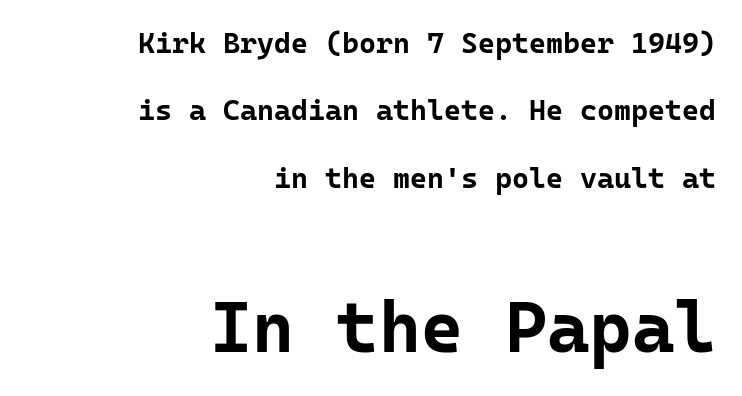
The image shows 72 px bold sans-serif type, upright, monospaced; set right-aligned, loose line spacing (2.32x), normal letter spacing, not underlined; the second (bottom) block is 2.48x larger; low stroke contrast and a medium x-height.
